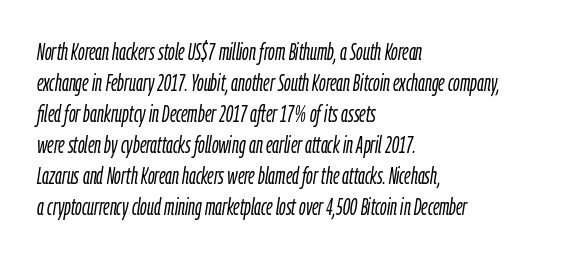
Q: Is the text bold? A: No.
Q: Is the text italic (slanted)? A: Yes, it leans right by about 9 degrees.
Q: Is the text underlined? A: No.
Q: How is the paragraph aligned? A: Left-aligned.
Q: Is the spacing between letters normal or unusually wide? A: Normal.
Q: Is the spacing between lines tight, normal or loose? A: Normal.
